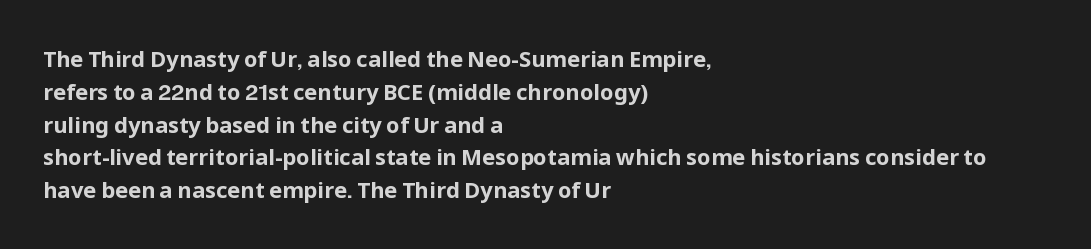
Nobody touched the tracking dial on this one. Alignment: flush left. Tall strokes in this sample are plumb rather than angled. Weight: bold.
